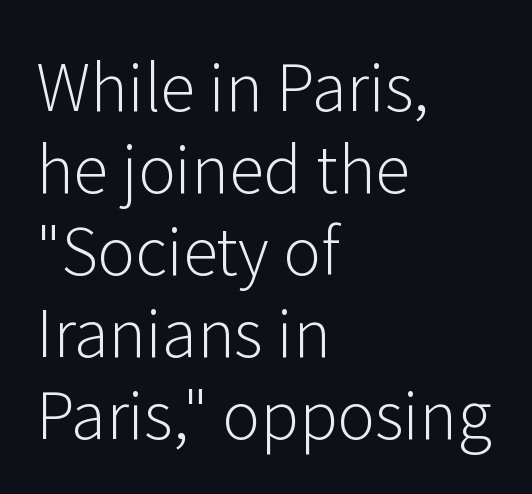
Q: Is the text bold? A: No.
Q: Is the text italic (slanted)? A: No, it is upright.
Q: Is the typeface a serif or a sans-serif typeface? A: Sans-serif.
Q: Is the text underlined? A: No.
Q: How is the paragraph aligned? A: Left-aligned.
Q: Is the spacing between letters normal or unusually wide? A: Normal.
Q: Is the spacing between lines tight, normal or loose? A: Normal.
Q: Width (condensed, normal, or wide)? A: Normal.
Q: Stroke contrast? A: Low.
Q: x-height? A: Medium.
Q: Monospaced? A: No.
